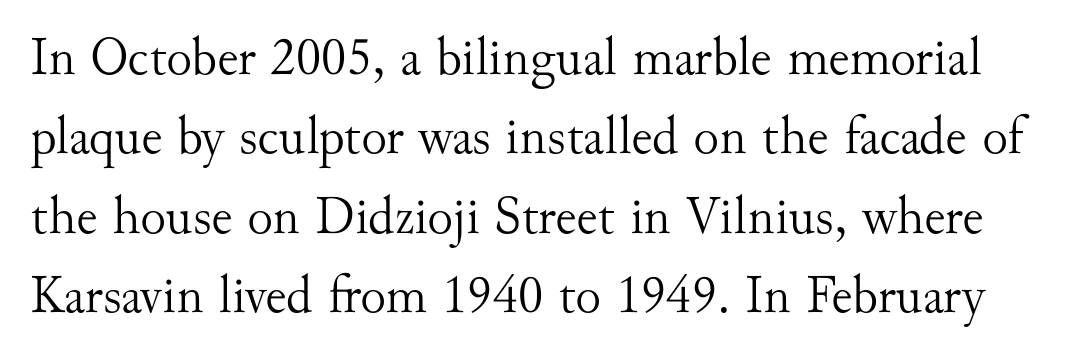
{"serif": "yes", "italic": "no", "bold": "no", "weight": "light", "width": "normal", "stroke_contrast": "medium", "x_height": "small", "monospaced": "no", "underline": "no", "line_spacing": "normal", "line_spacing_ratio": 1.47, "letter_spacing": "normal", "letter_spacing_em": 0.0, "glyph_px": 54}
